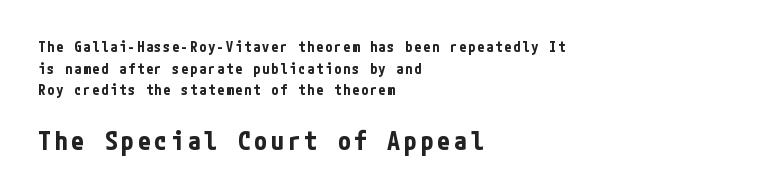
The passage shown is emphatically bold. Size contrast runs from small at the top to large at the bottom. Ordinary non-slanted type is in use. How would I describe the line gaps? Plain and ordinary. If you drew a ruler down the left edge, every line would touch it. A bare baseline throughout the passage.
